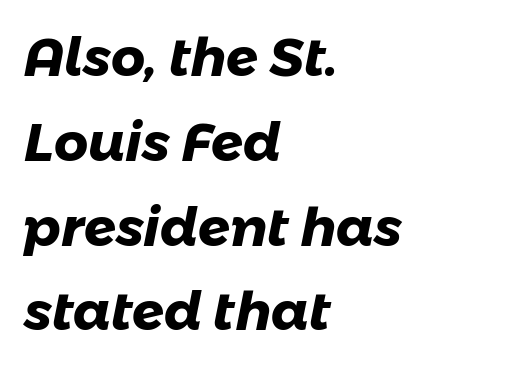
The image shows 53 px heavy sans-serif type; set left-aligned, normal line spacing (1.6x), normal letter spacing, not underlined; low stroke contrast and a medium x-height.
